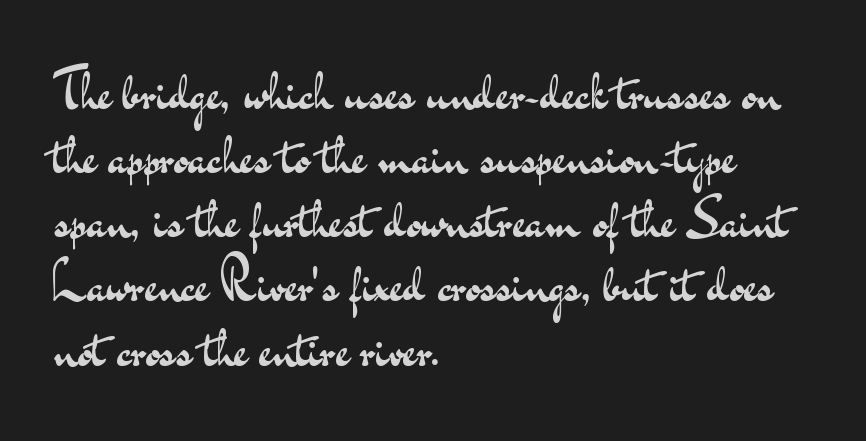
The font is comparable to plain body text, perhaps lighter. This is sans-serif lettering, the kind often seen on screens and signage. The horizontal fit of the characters is conventional and even. You could not count columns in this text — the font is proportionally spaced. This sample is left-justified, so line endings fall wherever the words run out.
